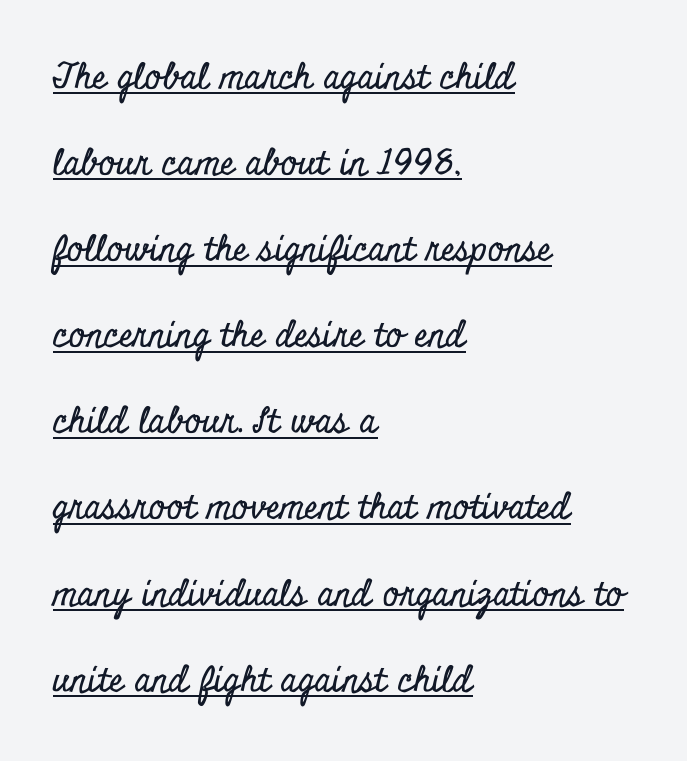
Q: Is the text italic (slanted)? A: Yes.
Q: Is the typeface a serif or a sans-serif typeface? A: Serif.
Q: Is the text underlined? A: Yes.
Q: How is the paragraph aligned? A: Left-aligned.
Q: Is the spacing between letters normal or unusually wide? A: Normal.
Q: Is the spacing between lines tight, normal or loose? A: Loose.
Q: Width (condensed, normal, or wide)? A: Condensed.
Q: Stroke contrast? A: Low.
Q: x-height? A: Small.
Q: Monospaced? A: No.
